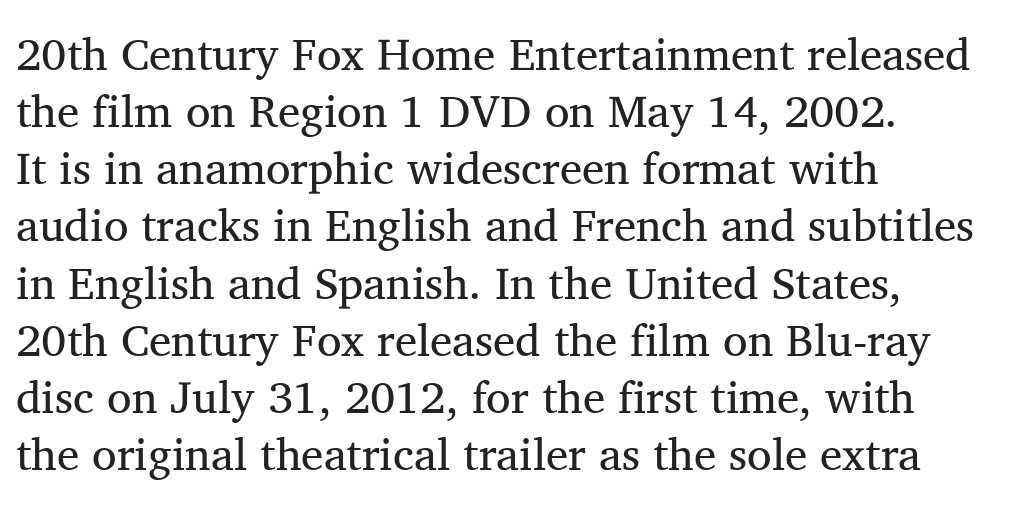
{"serif": "yes", "italic": "no", "bold": "no", "weight": "regular", "width": "normal", "stroke_contrast": "medium", "x_height": "medium", "monospaced": "no", "underline": "no", "align": "left", "line_spacing": "normal", "line_spacing_ratio": 1.27, "letter_spacing": "normal", "letter_spacing_em": 0.0, "glyph_px": 45}
